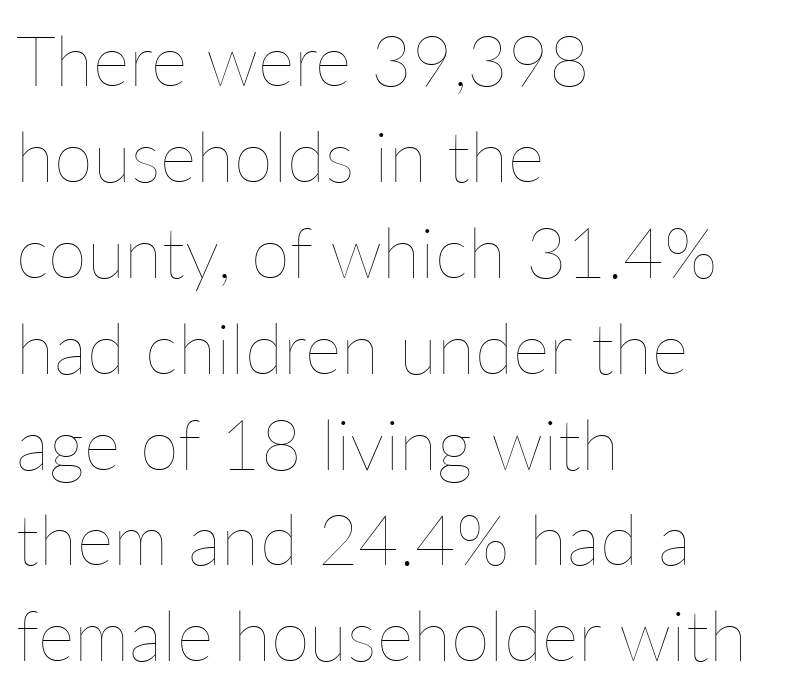
Q: Is the text bold? A: No.
Q: Is the text italic (slanted)? A: No, it is upright.
Q: Is the text underlined? A: No.
Q: How is the paragraph aligned? A: Left-aligned.
Q: Is the spacing between letters normal or unusually wide? A: Normal.
Q: Is the spacing between lines tight, normal or loose? A: Normal.
Q: Width (condensed, normal, or wide)? A: Normal.
Q: Stroke contrast? A: Low.
Q: x-height? A: Medium.
Q: Monospaced? A: No.
